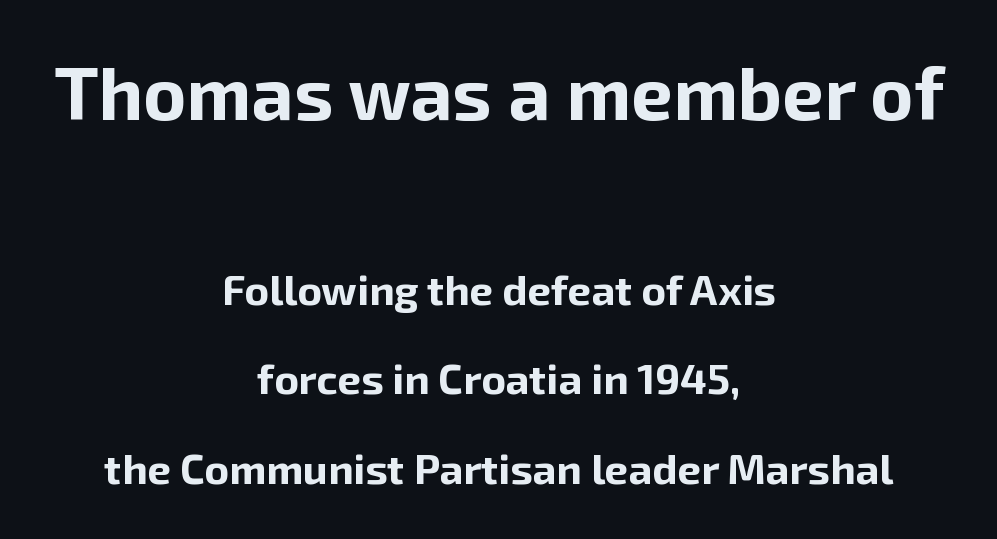
The image shows 74 px bold sans-serif type, upright; set centered, loose line spacing (2.13x), normal letter spacing, not underlined; the first (top) block is 1.76x larger; low stroke contrast and a medium x-height.
